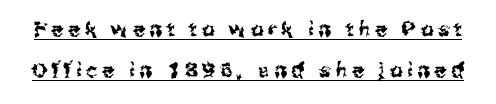
{"italic": "no", "underline": "yes", "line_spacing": "loose", "line_spacing_ratio": 2.06, "letter_spacing": "wide", "letter_spacing_em": 0.24, "glyph_px": 20}
